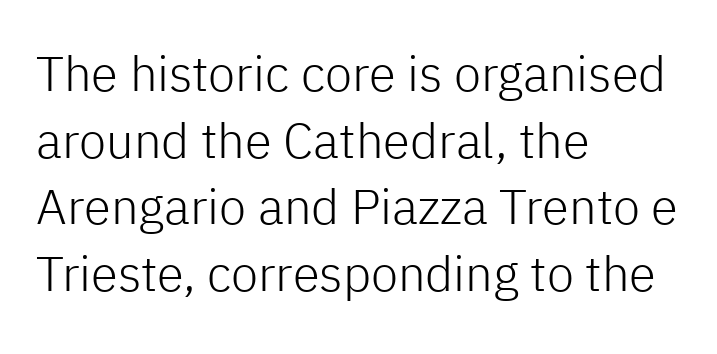
The image shows 49 px light sans-serif type, upright; set left-aligned, normal line spacing (1.36x), normal letter spacing, not underlined; low stroke contrast and a medium x-height.
